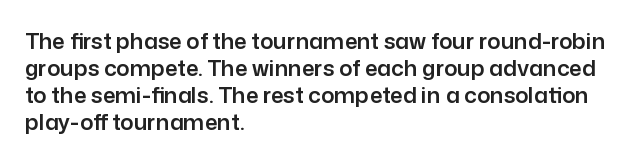
The image shows 22 px text type, upright; set left-aligned, line spacing 1.22x, normal letter spacing, not underlined.
